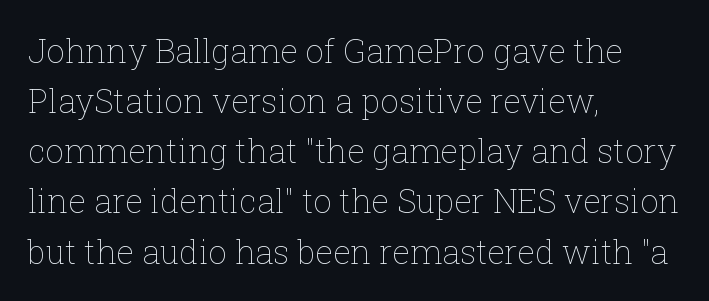
The passage shown has conventional tracking throughout. The specimen reads as upright at a glance. The typesetting does not lean heavy: it is not bold. Here the designer chose a conventional face with non-uniform glyph widths.
